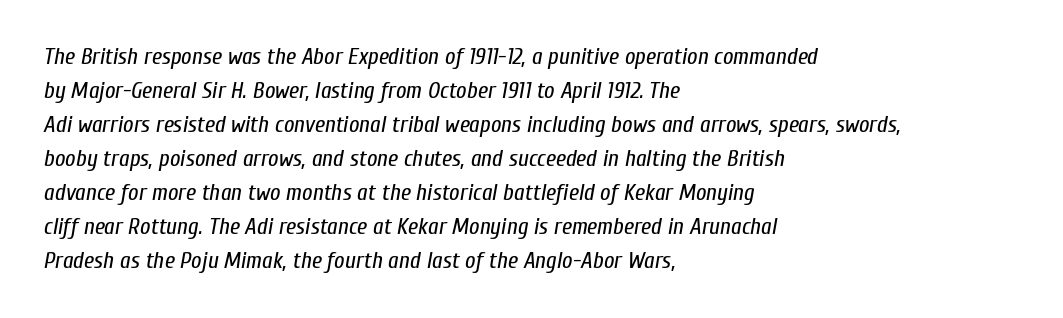
The image shows 23 px text type, italic (leaning right); set left-aligned, normal line spacing (1.48x), normal letter spacing, not underlined.
